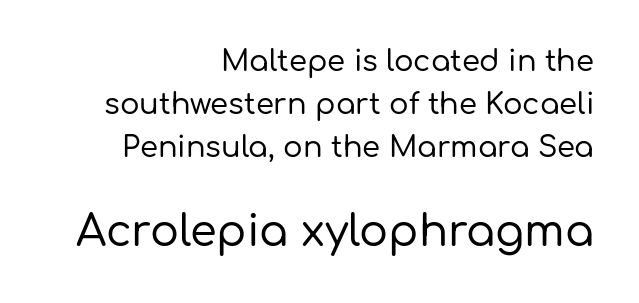
{"serif": "no", "italic": "no", "width": "normal", "stroke_contrast": "low", "x_height": "medium", "monospaced": "no", "underline": "no", "align": "right", "line_spacing": "normal", "line_spacing_ratio": 1.48, "letter_spacing": "normal", "letter_spacing_em": 0.0, "larger_block": "second", "size_ratio": 1.48, "glyph_px": 43}
